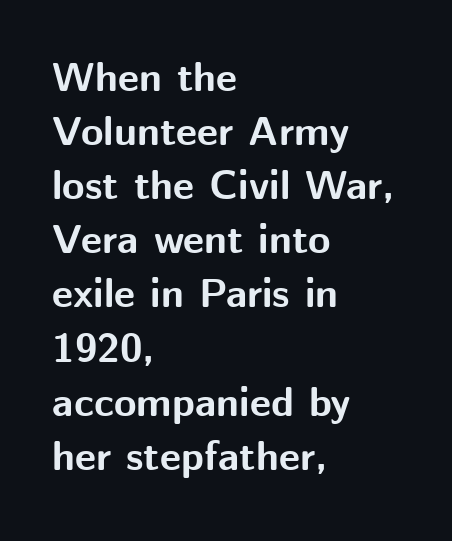
{"serif": "no", "italic": "no", "bold": "yes", "weight": "bold", "width": "normal", "stroke_contrast": "medium", "x_height": "medium", "monospaced": "no", "underline": "no", "align": "left", "line_spacing": "normal", "line_spacing_ratio": 1.32, "letter_spacing": "normal", "letter_spacing_em": 0.0, "glyph_px": 41}
